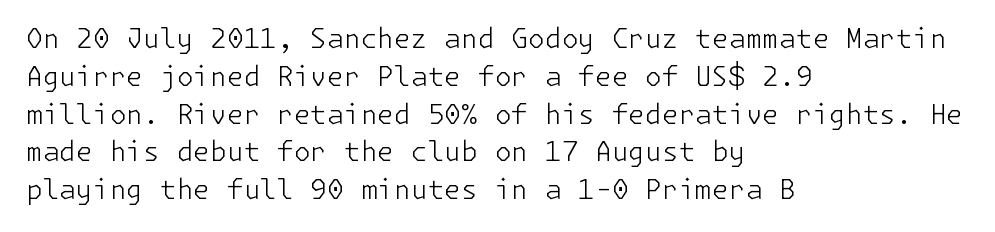
{"italic": "no", "bold": "no", "underline": "no", "align": "left", "line_spacing": "normal", "line_spacing_ratio": 1.4, "letter_spacing": "normal", "letter_spacing_em": 0.0, "glyph_px": 27}
